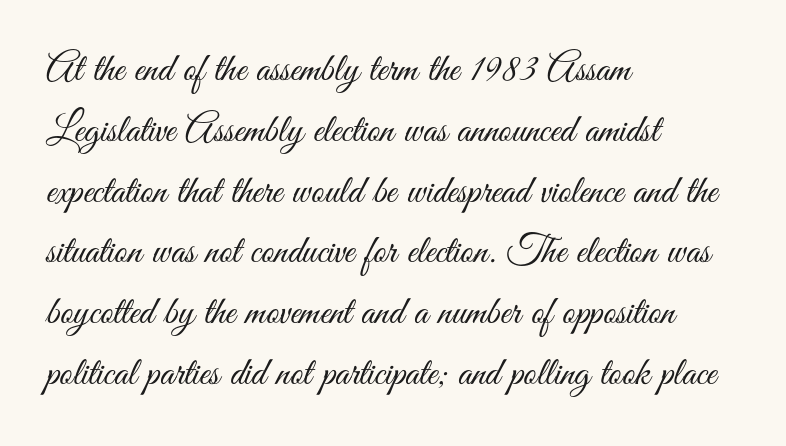
{"serif": "no", "bold": "no", "weight": "light", "width": "condensed", "stroke_contrast": "medium", "x_height": "small", "monospaced": "no", "underline": "no", "align": "left", "line_spacing": "normal", "line_spacing_ratio": 1.52, "letter_spacing": "normal", "letter_spacing_em": 0.0, "glyph_px": 40}
